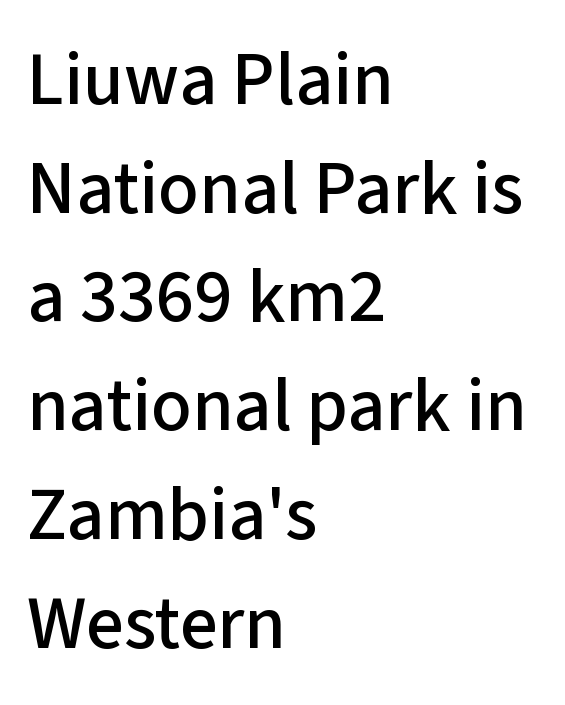
Q: Is the text italic (slanted)? A: No, it is upright.
Q: Is the typeface a serif or a sans-serif typeface? A: Sans-serif.
Q: Is the text underlined? A: No.
Q: How is the paragraph aligned? A: Left-aligned.
Q: Is the spacing between letters normal or unusually wide? A: Normal.
Q: Is the spacing between lines tight, normal or loose? A: Normal.
Q: Width (condensed, normal, or wide)? A: Normal.
Q: Stroke contrast? A: Low.
Q: x-height? A: Medium.
Q: Monospaced? A: No.
